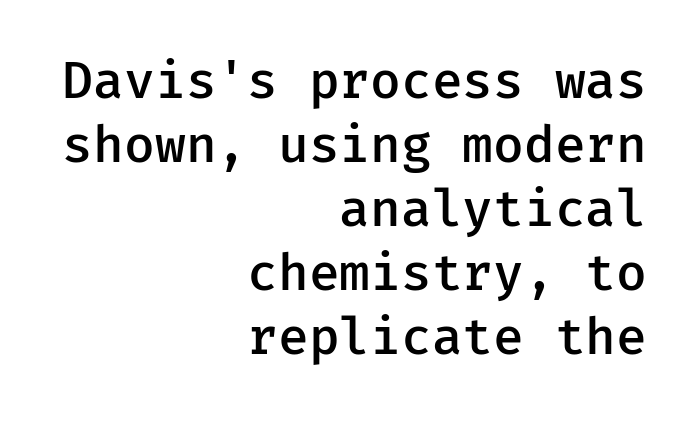
The type family on display is of the sans-serif kind. Characters remain perfectly vertical along every line. A fair bit of extra ink — the face is semibold, not bold. Honestly, the letter spacing is just normal — you wouldn't notice it. Students, observe: this is what conventionally led text looks like. If you drew a ruler down the right edge, every line would touch it.
